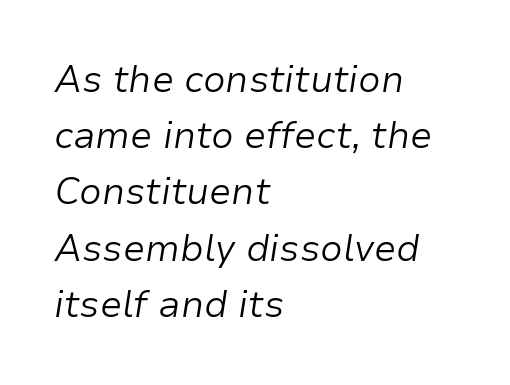
The image shows 37 px light type, italic (leaning right); set left-aligned, normal line spacing (1.52x), normal letter spacing, not underlined; low stroke contrast and a medium x-height.
